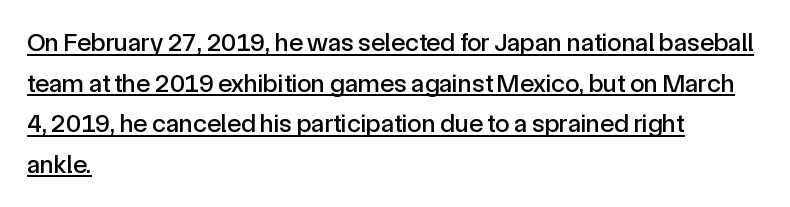
{"italic": "no", "underline": "yes", "align": "left", "line_spacing": "normal", "line_spacing_ratio": 1.56, "letter_spacing": "normal", "letter_spacing_em": 0.0, "glyph_px": 26}
